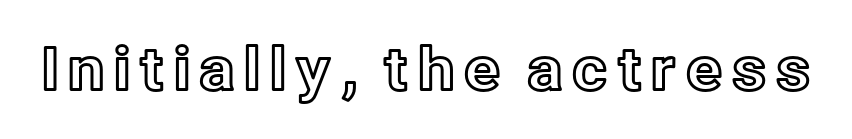
{"italic": "no", "width": "normal", "x_height": "medium", "monospaced": "no", "underline": "no", "glyph_px": 60}
